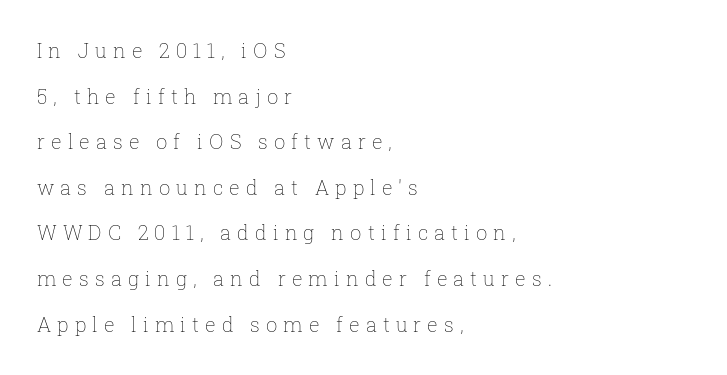
The image shows 20 px text type, upright; set left-aligned, loose line spacing (2.28x), unusually wide letter spacing (+0.3 em), not underlined.
